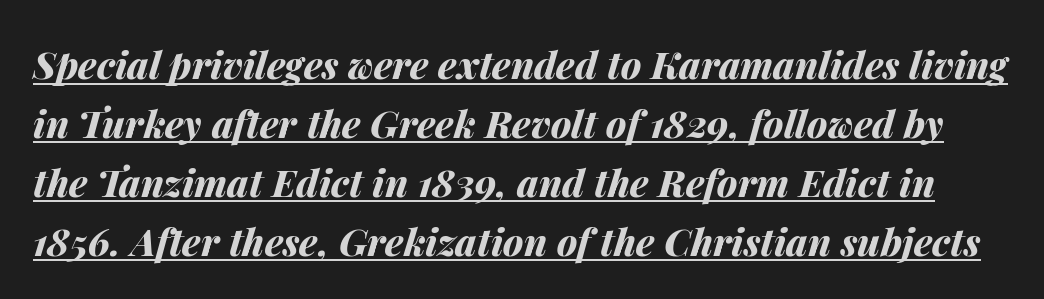
{"italic": "yes", "lean": "right", "slant_degrees": 14, "bold": "yes", "weight": "bold", "width": "normal", "stroke_contrast": "medium", "x_height": "medium", "monospaced": "no", "underline": "yes", "line_spacing": "normal", "line_spacing_ratio": 1.55, "letter_spacing": "normal", "letter_spacing_em": 0.0, "glyph_px": 38}
